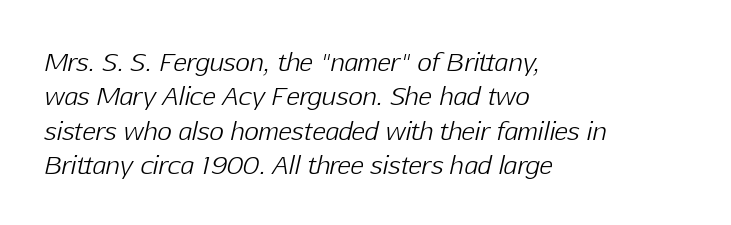
The image shows 25 px text type, italic (leaning right); set left-aligned, normal line spacing (1.38x), normal letter spacing, not underlined.
